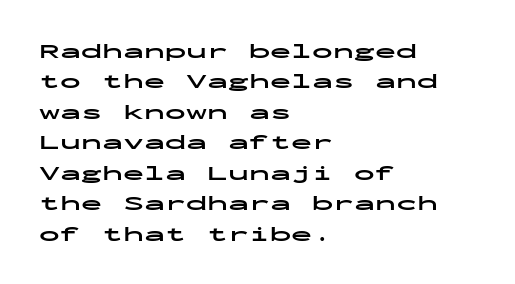
{"italic": "no", "bold": "yes", "underline": "no", "align": "left", "line_spacing": "normal", "line_spacing_ratio": 1.45, "letter_spacing": "normal", "letter_spacing_em": 0.0, "glyph_px": 21}
